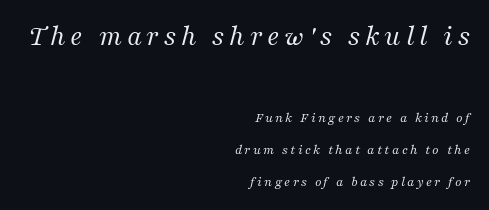
Q: Is the text bold? A: No.
Q: Is the text italic (slanted)? A: Yes, it leans right by about 16 degrees.
Q: Is the typeface a serif or a sans-serif typeface? A: Serif.
Q: Is the text underlined? A: No.
Q: How is the paragraph aligned? A: Right-aligned.
Q: Is the spacing between lines tight, normal or loose? A: Loose.
Q: Which block of text is set in a larger size, the first (top) or the second (bottom)? A: The first (top) one.
Q: Width (condensed, normal, or wide)? A: Normal.
Q: Stroke contrast? A: Medium.
Q: x-height? A: Medium.
Q: Monospaced? A: No.
